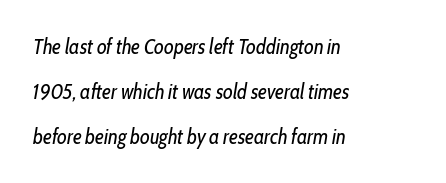
The image shows 21 px text type, italic (leaning right); set left-aligned, loose line spacing (2.14x), normal letter spacing, not underlined.
